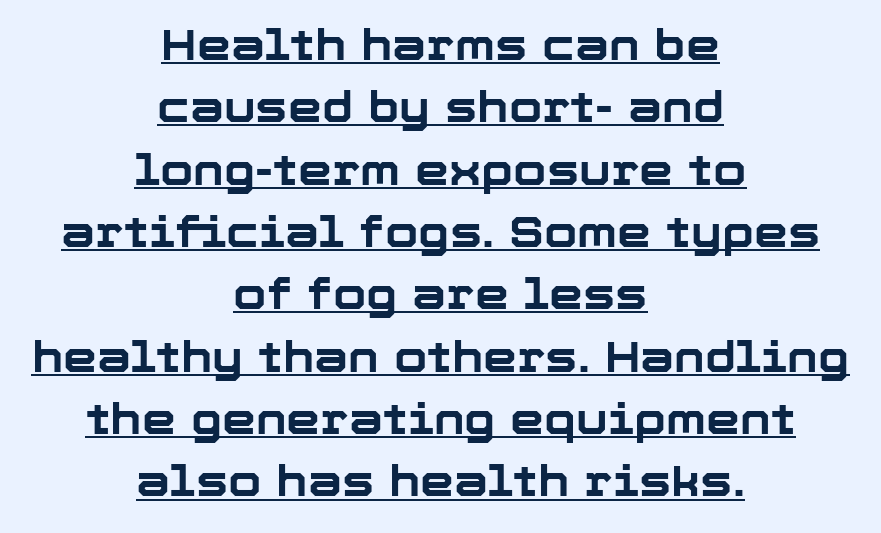
Think of a printed novel: that variable character pitch is what you see here. This is the regular roman posture of the typeface. The lines in this sample share a center point and differ in where they start and stop. Descenders here cross a horizontal rule under the line. These words are printed bold, with thick strokes throughout.
